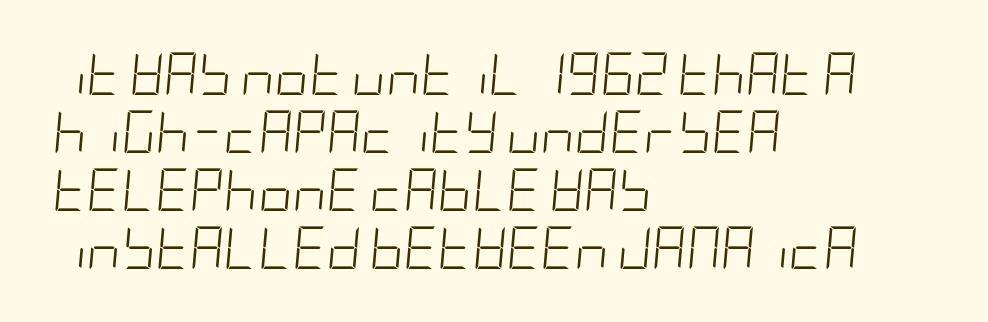
Q: Is the text bold? A: No.
Q: Is the text italic (slanted)? A: Yes, it leans right by about 5 degrees.
Q: Is the text underlined? A: No.
Q: How is the paragraph aligned? A: Left-aligned.
Q: Is the spacing between letters normal or unusually wide? A: Normal.
Q: Is the spacing between lines tight, normal or loose? A: Normal.
Q: Width (condensed, normal, or wide)? A: Condensed.
Q: Stroke contrast? A: Low.
Q: x-height? A: Large.
